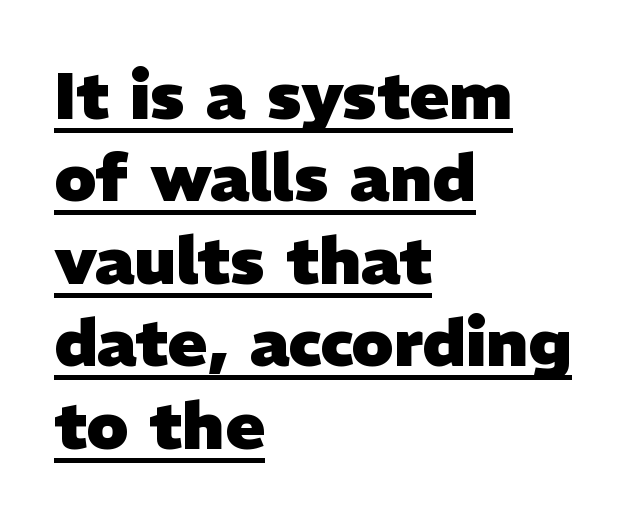
{"serif": "no", "bold": "yes", "weight": "heavy", "width": "normal", "stroke_contrast": "low", "x_height": "medium", "monospaced": "no", "underline": "yes", "align": "left", "line_spacing": "normal", "line_spacing_ratio": 1.25, "letter_spacing": "normal", "letter_spacing_em": 0.0, "glyph_px": 66}
